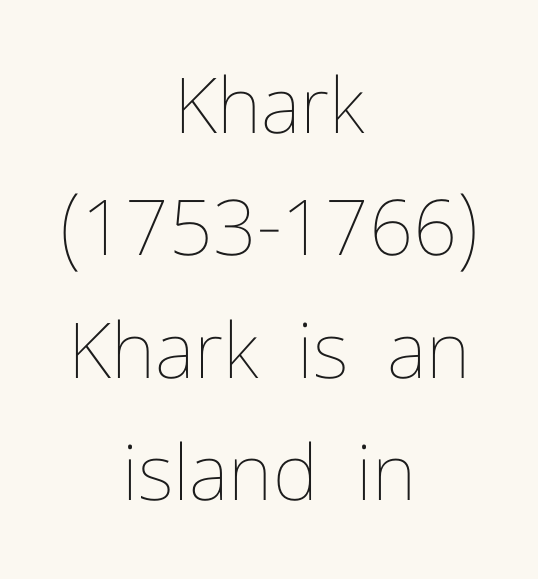
The image shows 77 px thin type, upright; set centered, normal line spacing (1.59x), normal letter spacing, not underlined; low stroke contrast and a medium x-height.
